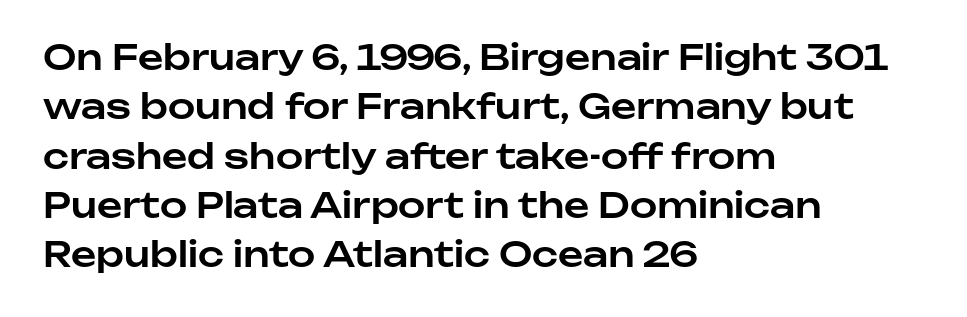
{"serif": "no", "italic": "no", "width": "normal", "stroke_contrast": "low", "x_height": "medium", "monospaced": "no", "underline": "no", "align": "left", "line_spacing": "normal", "line_spacing_ratio": 1.41, "letter_spacing": "normal", "letter_spacing_em": 0.0, "glyph_px": 35}
